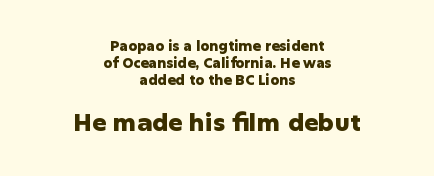
{"italic": "no", "bold": "yes", "underline": "no", "align": "center", "line_spacing_ratio": 1.22, "letter_spacing": "normal", "letter_spacing_em": 0.0, "larger_block": "second", "size_ratio": 1.71, "glyph_px": 24}
